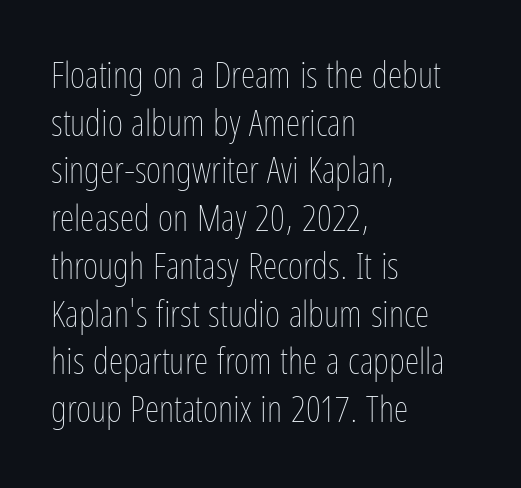
Caption: multi-line text, flush left, ragged right. This sample uses plain, unmodified letter spacing. A quiet, ordinary-to-light weight characterises the typeface. Nope, not italic — everything's standing straight.
